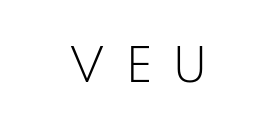
{"serif": "no", "italic": "no", "bold": "no", "weight": "light", "width": "normal", "stroke_contrast": "low", "x_height": "small", "monospaced": "no", "underline": "no", "align": "center", "letter_spacing": "wide", "letter_spacing_em": 0.44, "glyph_px": 44}
